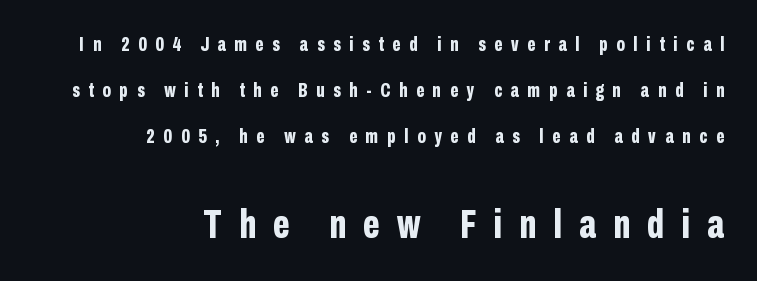
Q: Is the text bold? A: Yes.
Q: Is the text italic (slanted)? A: No, it is upright.
Q: Is the typeface a serif or a sans-serif typeface? A: Sans-serif.
Q: Is the text underlined? A: No.
Q: How is the paragraph aligned? A: Right-aligned.
Q: Is the spacing between letters normal or unusually wide? A: Unusually wide.
Q: Is the spacing between lines tight, normal or loose? A: Loose.
Q: Which block of text is set in a larger size, the first (top) or the second (bottom)? A: The second (bottom) one.
Q: Width (condensed, normal, or wide)? A: Condensed.
Q: Stroke contrast? A: Low.
Q: x-height? A: Medium.
Q: Monospaced? A: No.
